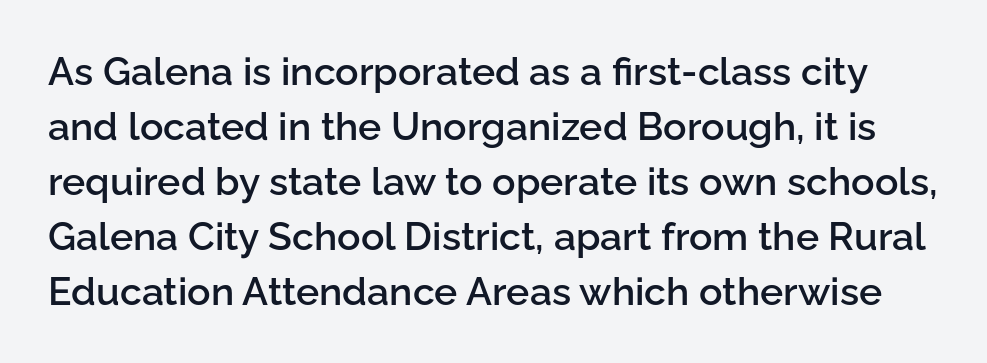
The image shows 39 px semibold sans-serif type, upright; set normal line spacing (1.41x), normal letter spacing, not underlined; low stroke contrast and a medium x-height.
